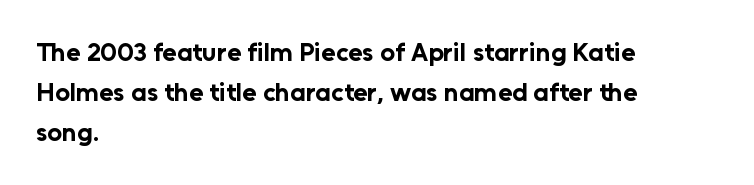
{"italic": "no", "bold": "yes", "underline": "no", "align": "left", "line_spacing": "normal", "line_spacing_ratio": 1.54, "letter_spacing": "normal", "letter_spacing_em": 0.0, "glyph_px": 26}
